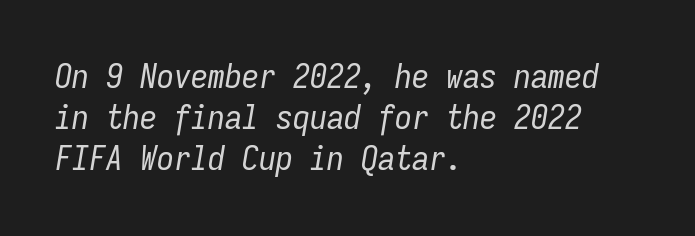
Q: Is the text bold? A: No.
Q: Is the text italic (slanted)? A: Yes, it leans right by about 9 degrees.
Q: Is the text underlined? A: No.
Q: How is the paragraph aligned? A: Left-aligned.
Q: Is the spacing between letters normal or unusually wide? A: Normal.
Q: Width (condensed, normal, or wide)? A: Condensed.
Q: Stroke contrast? A: Low.
Q: x-height? A: Medium.
Q: Monospaced? A: Yes.
